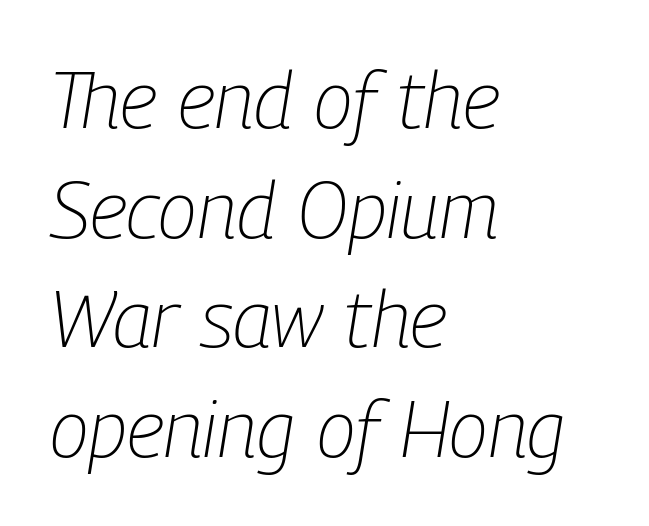
Style check: oblique. The passage shown is typed in a proportional face where columns would drift. A student would call this left alignment; a typographer would say flush left, rag right. Compared with a typical body face, this is equally light or lighter still.
